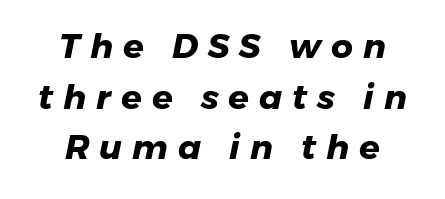
Caption: bold face, heavy strokes. Is this a fixed-width face? No — the glyphs have proportional, varying widths. Whoever set this chose a conventional vertical rhythm. The area under the type is left untouched. The horizontal fit of the characters is loose and conspicuously gappy.
